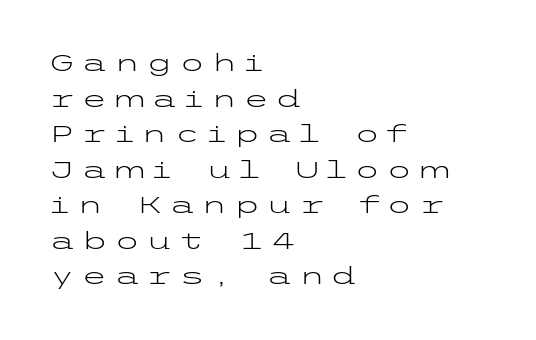
The image shows 24 px text type, upright; set left-aligned, normal line spacing (1.48x), unusually wide letter spacing (+0.25 em), not underlined.
